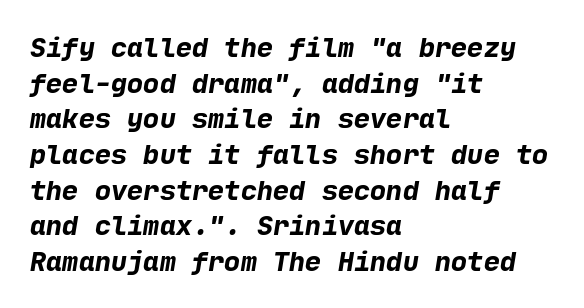
{"bold": "yes", "underline": "no", "align": "left", "line_spacing": "normal", "line_spacing_ratio": 1.32, "letter_spacing": "normal", "letter_spacing_em": 0.0, "glyph_px": 27}
